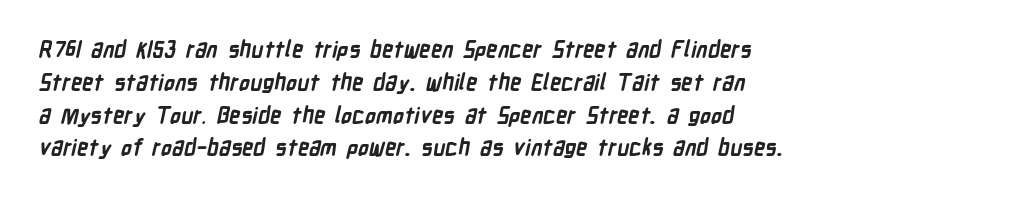
Q: Is the text bold? A: Yes.
Q: Is the text underlined? A: No.
Q: How is the paragraph aligned? A: Left-aligned.
Q: Is the spacing between letters normal or unusually wide? A: Normal.
Q: Is the spacing between lines tight, normal or loose? A: Normal.
